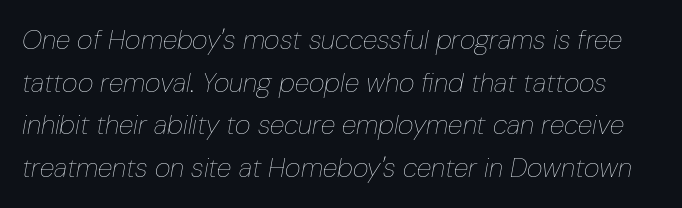
Q: Is the text bold? A: No.
Q: Is the text italic (slanted)? A: Yes, it leans right by about 10 degrees.
Q: Is the text underlined? A: No.
Q: Is the spacing between letters normal or unusually wide? A: Normal.
Q: Is the spacing between lines tight, normal or loose? A: Normal.
